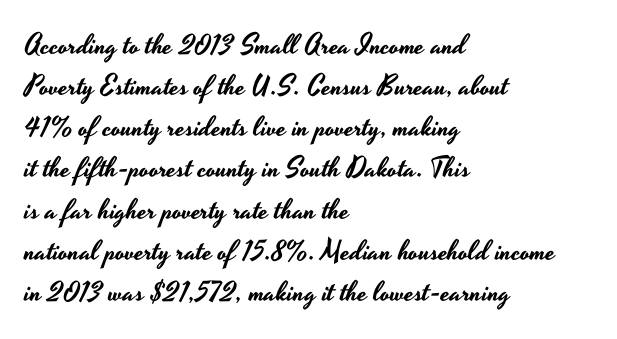
{"serif": "no", "width": "wide", "stroke_contrast": "low", "x_height": "small", "monospaced": "no", "underline": "no", "align": "left", "line_spacing": "normal", "line_spacing_ratio": 1.47, "letter_spacing": "normal", "letter_spacing_em": 0.0, "glyph_px": 28}
